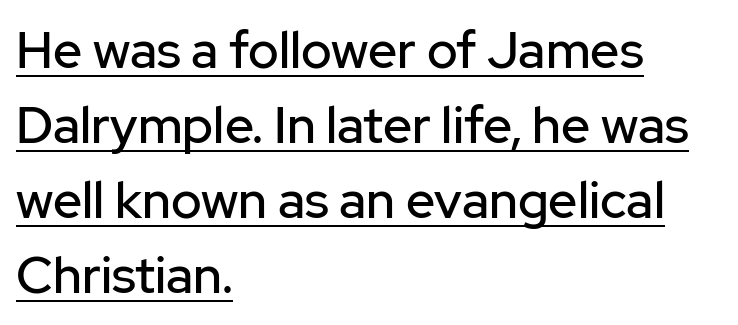
{"serif": "no", "italic": "no", "width": "normal", "stroke_contrast": "low", "x_height": "medium", "monospaced": "no", "underline": "yes", "align": "left", "line_spacing": "normal", "line_spacing_ratio": 1.47, "letter_spacing": "normal", "letter_spacing_em": 0.0, "glyph_px": 51}
